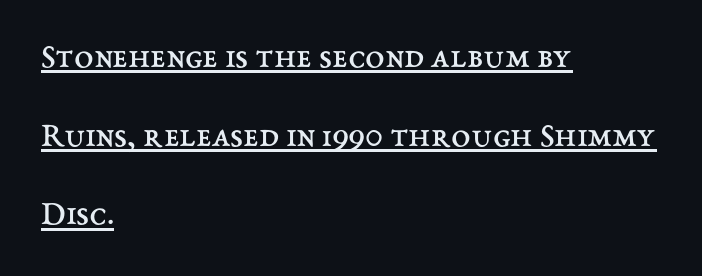
{"italic": "no", "bold": "no", "weight": "regular", "width": "normal", "stroke_contrast": "medium", "x_height": "medium", "monospaced": "no", "underline": "yes", "align": "left", "line_spacing": "loose", "line_spacing_ratio": 2.25, "letter_spacing": "normal", "letter_spacing_em": 0.0, "glyph_px": 35}
